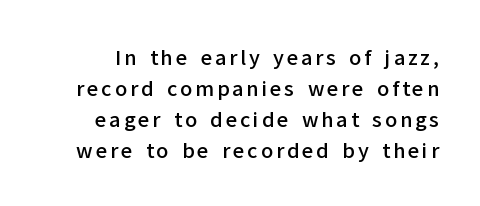
The image shows 20 px text type, upright; set normal line spacing (1.55x), not underlined.
